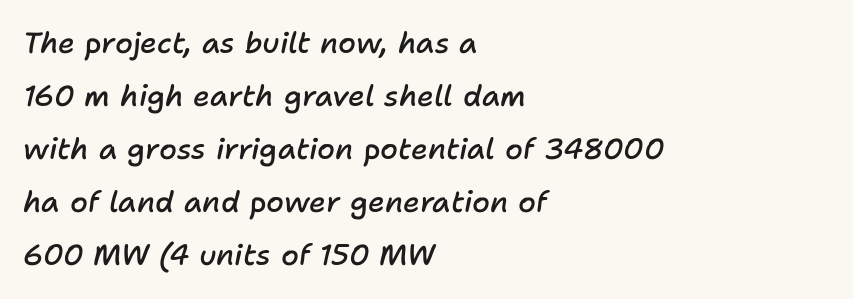
The image shows 29 px semibold type, italic (leaning right); set left-aligned, line spacing 1.83x, normal letter spacing, not underlined; low stroke contrast and a medium x-height.
